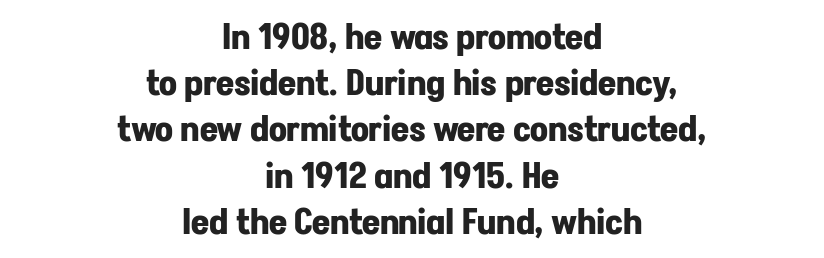
You could not count columns in this text — the font is proportionally spaced. A typesetter would call this leading conventional body-copy spacing. The type family on display is of the sans-serif kind. Students, note that the glyphs here touch the page at normal intervals.
